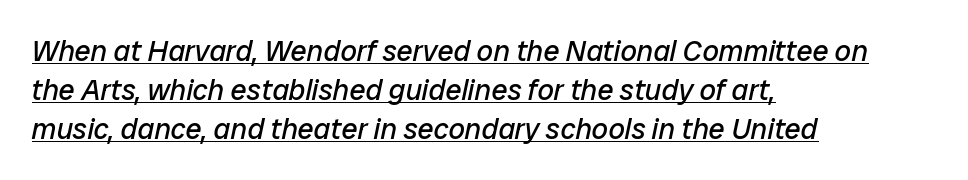
{"italic": "yes", "lean": "right", "slant_degrees": 12, "bold": "no", "weight": "regular", "width": "normal", "stroke_contrast": "low", "x_height": "medium", "monospaced": "no", "underline": "yes", "align": "left", "line_spacing": "normal", "line_spacing_ratio": 1.34, "letter_spacing": "normal", "letter_spacing_em": 0.0, "glyph_px": 29}
